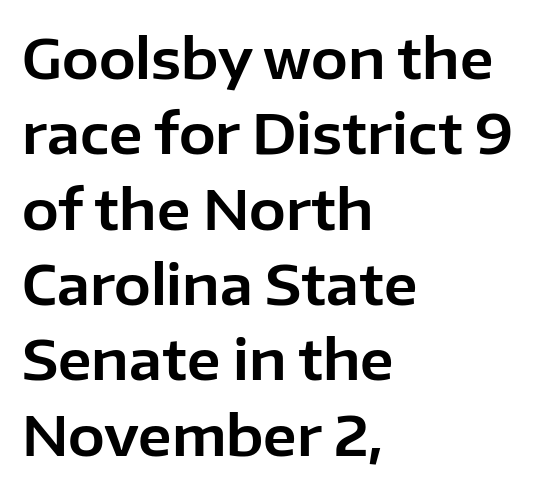
Is this a fixed-width face? No — the glyphs have proportional, varying widths. The gap between lines stays unmarked. Nobody touched the tracking dial on this one. The characters display no serif detailing; their extremities are plain. Every stem runs plumb, perpendicular to the baseline.
